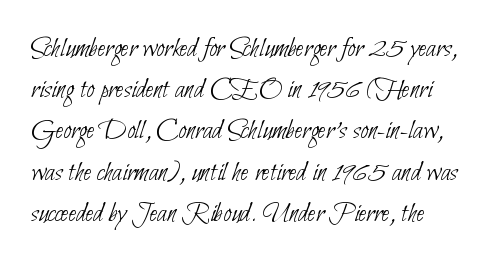
Is there much room between lines? A standard amount, neither cramped nor airy. Spacing verdict: proportional, widths tailored to each character. Vertical stems look standard width or narrower in stroke. Compared with typical body copy, the letter spacing here is the same.
